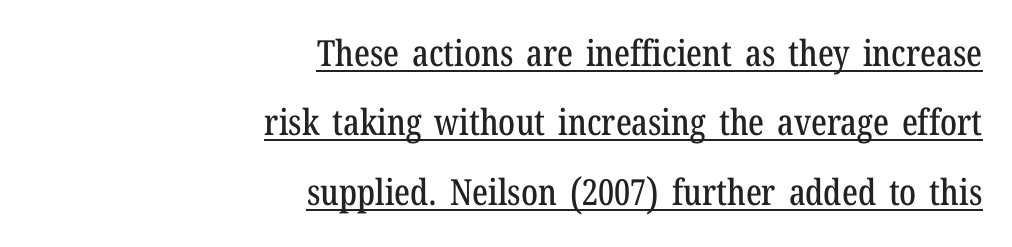
The paragraph has a hard right edge and a soft left edge. The rendering uses the underline text-decoration. Ordinary non-slanted type is in use. The passage shown is typed in a proportional face where columns would drift. The gaps between neighbouring characters are ordinary and unremarkable. Reading down the column, the eye jumps a long way to each next line.
